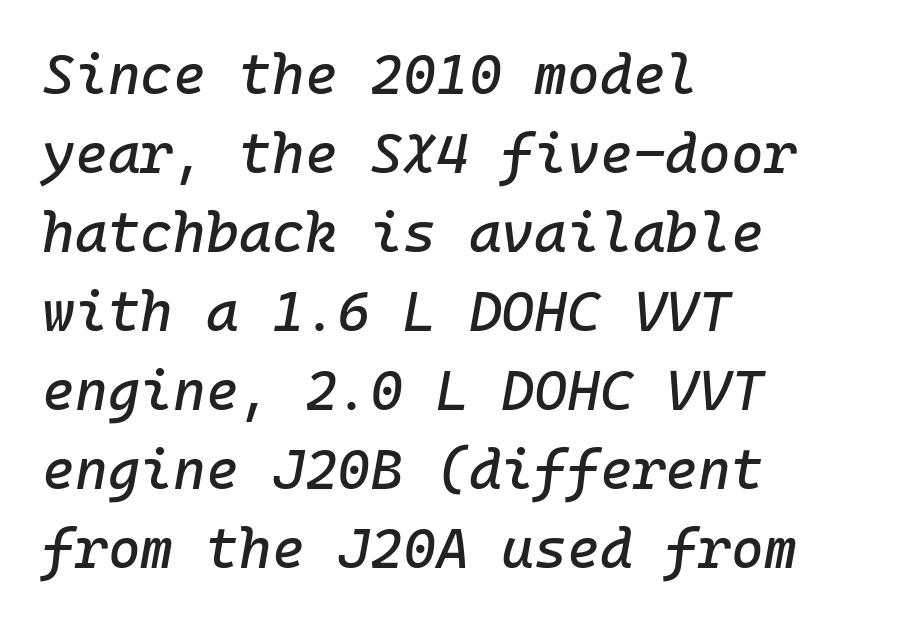
Q: Is the text italic (slanted)? A: Yes, it leans right by about 10 degrees.
Q: Is the text underlined? A: No.
Q: How is the paragraph aligned? A: Left-aligned.
Q: Is the spacing between letters normal or unusually wide? A: Normal.
Q: Is the spacing between lines tight, normal or loose? A: Normal.
Q: Width (condensed, normal, or wide)? A: Normal.
Q: Stroke contrast? A: Low.
Q: x-height? A: Medium.
Q: Monospaced? A: Yes.
